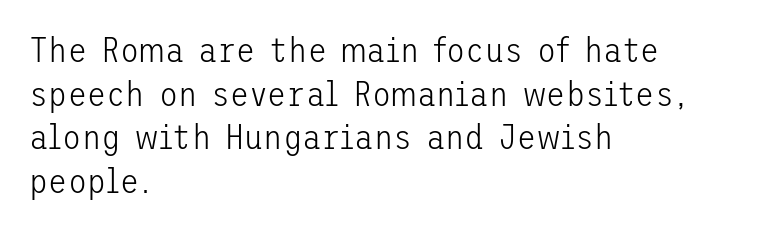
{"serif": "no", "italic": "no", "bold": "no", "weight": "light", "width": "normal", "stroke_contrast": "low", "x_height": "medium", "underline": "no", "align": "left", "line_spacing": "normal", "line_spacing_ratio": 1.25, "letter_spacing": "normal", "letter_spacing_em": 0.0, "glyph_px": 35}
